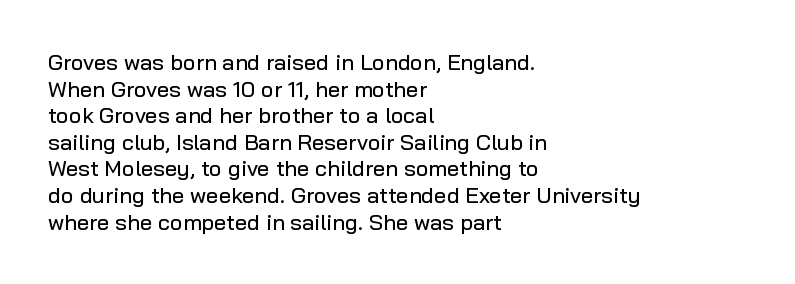
Q: Is the text italic (slanted)? A: No, it is upright.
Q: Is the text underlined? A: No.
Q: How is the paragraph aligned? A: Left-aligned.
Q: Is the spacing between letters normal or unusually wide? A: Normal.
